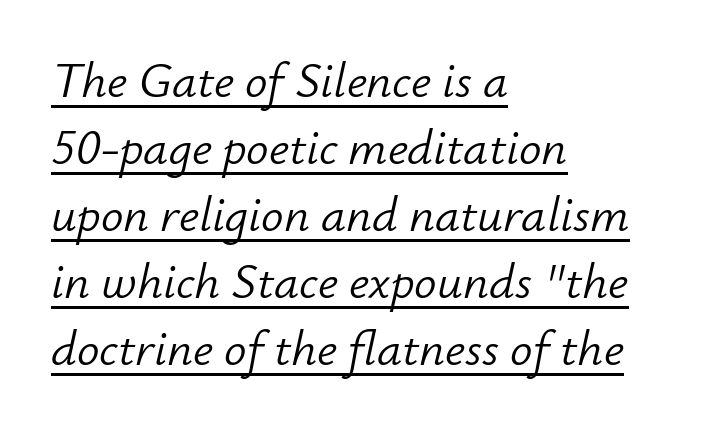
The image shows 50 px light type, italic (leaning right); set left-aligned, normal line spacing (1.34x), normal letter spacing, underlined; low stroke contrast and a small x-height.
